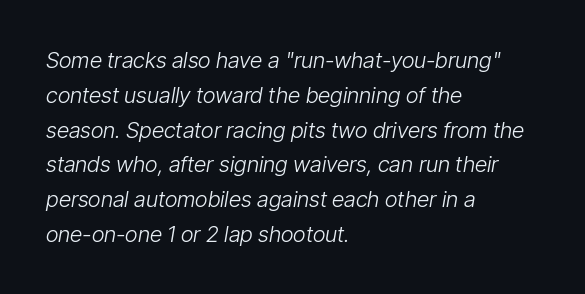
Q: Is the text bold? A: No.
Q: Is the text italic (slanted)? A: Yes, it leans right by about 9 degrees.
Q: Is the text underlined? A: No.
Q: How is the paragraph aligned? A: Left-aligned.
Q: Is the spacing between letters normal or unusually wide? A: Normal.
Q: Is the spacing between lines tight, normal or loose? A: Normal.
